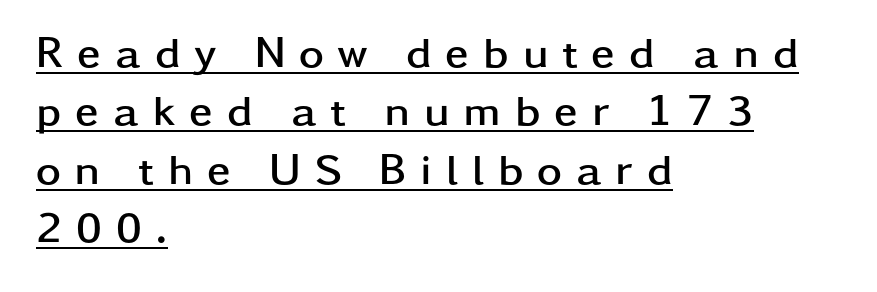
The image shows 43 px semibold, wide sans-serif type, upright; set left-aligned, normal line spacing (1.36x), unusually wide letter spacing (+0.32 em), underlined; low stroke contrast and a medium x-height.
